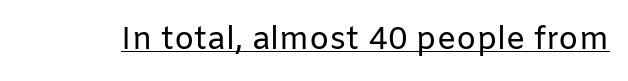
Has an underline been added? It has. I'd call this a sans setting — the letters go barefoot. No italicization has been applied; the sample stays upright. The typesetting does not lean heavy: it is not bold. You could call the tracking neutral — neither tight nor loose.
